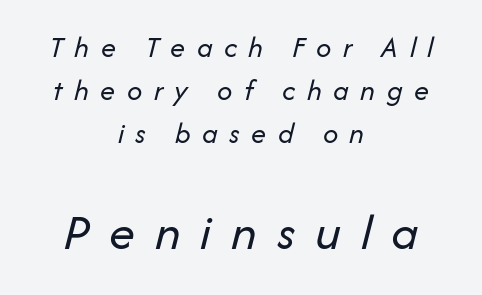
The image shows 52 px regular-weight type, italic (leaning right); set centered, normal line spacing (1.43x), unusually wide letter spacing (+0.38 em), not underlined; the second (bottom) block is 1.73x larger; low stroke contrast and a medium x-height.
